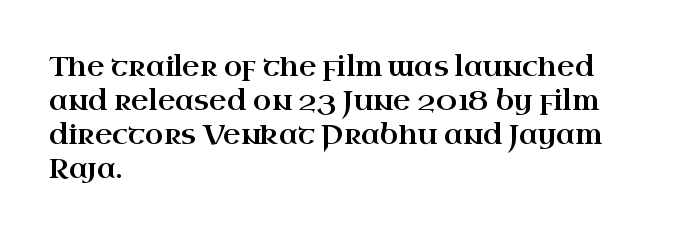
{"italic": "no", "underline": "no", "align": "left", "line_spacing": "normal", "line_spacing_ratio": 1.26, "letter_spacing": "normal", "letter_spacing_em": 0.0, "glyph_px": 27}
